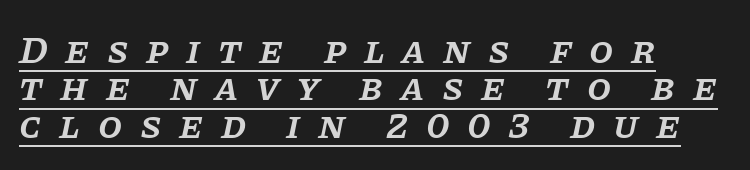
{"serif": "yes", "italic": "yes", "lean": "right", "slant_degrees": 11, "bold": "semi", "weight": "semibold", "width": "normal", "stroke_contrast": "low", "x_height": "large", "monospaced": "no", "underline": "yes", "align": "left", "line_spacing": "tight", "line_spacing_ratio": 0.96, "letter_spacing": "wide", "letter_spacing_em": 0.45, "glyph_px": 39}
